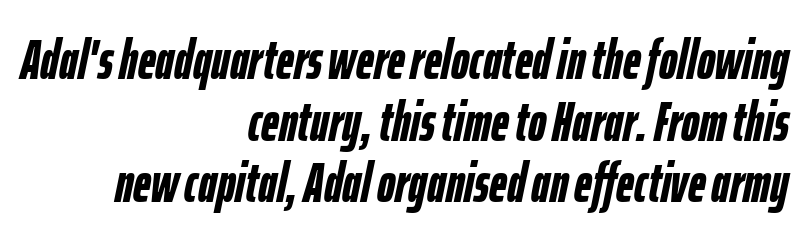
The image shows 55 px semibold, condensed type, italic (leaning right); set right-aligned, tight line spacing (1.12x), normal letter spacing, not underlined; low stroke contrast and a medium x-height.
